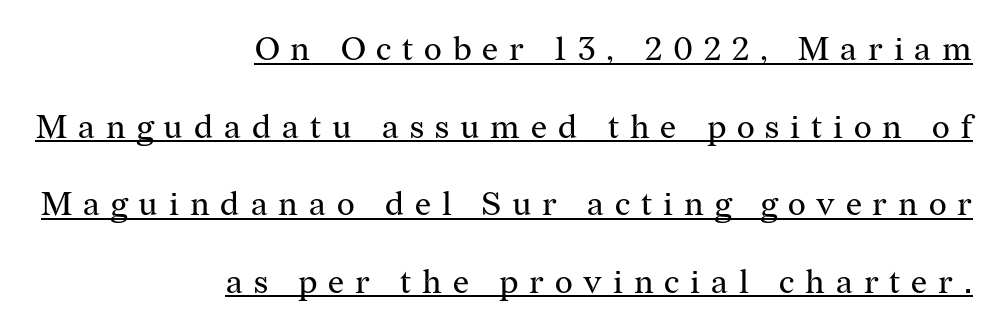
The image shows 34 px regular-weight serif type, upright; set right-aligned, loose line spacing (2.28x), unusually wide letter spacing (+0.32 em), underlined; medium stroke contrast and a medium x-height.
